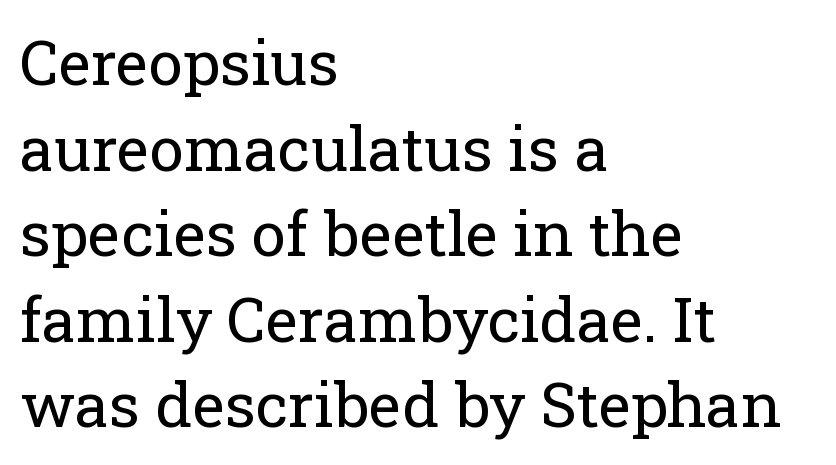
{"serif": "yes", "italic": "no", "bold": "no", "weight": "regular", "width": "normal", "stroke_contrast": "low", "x_height": "medium", "monospaced": "no", "underline": "no", "align": "left", "line_spacing": "normal", "line_spacing_ratio": 1.38, "letter_spacing": "normal", "letter_spacing_em": 0.0, "glyph_px": 62}
